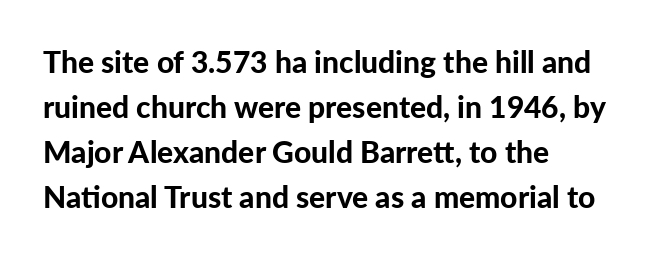
Any mark beneath the type? The region is blank. This is sans-serif lettering, the kind often seen on screens and signage. A dark, heavy texture on the line: the type is bold. The letterforms sit shoulder to shoulder at normal distance.
